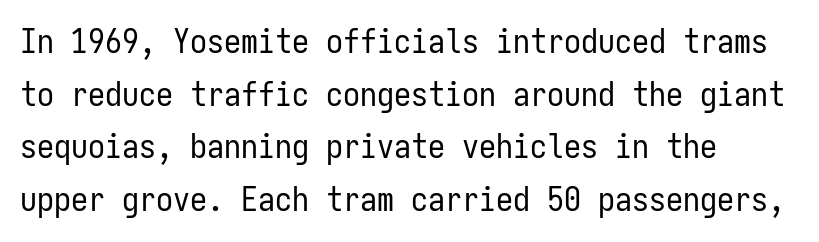
Characters remain perfectly vertical along every line. You could count columns in this text — the font is strictly monospaced. Nothing heavy about these letters — not bold at all. Words float on clear page, feet unadorned. Does the type have serifs? No, each stem ends abruptly.
